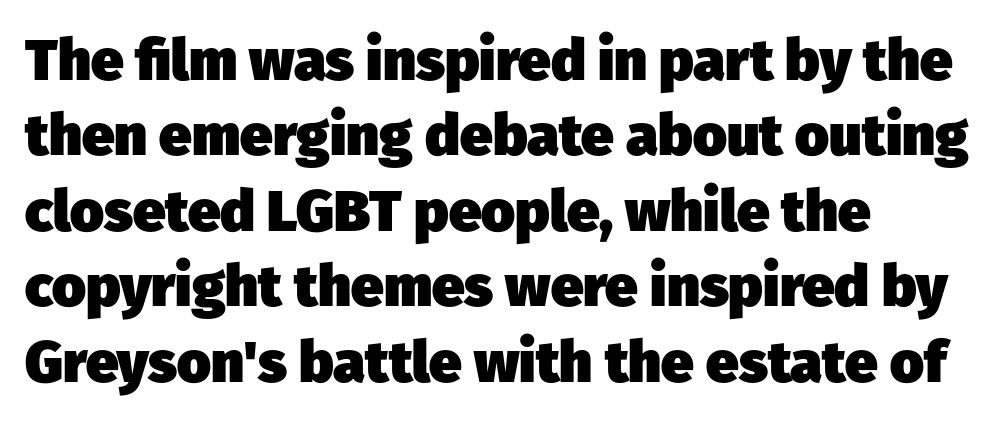
Q: Is the text bold? A: Yes.
Q: Is the typeface a serif or a sans-serif typeface? A: Sans-serif.
Q: Is the text underlined? A: No.
Q: How is the paragraph aligned? A: Left-aligned.
Q: Is the spacing between letters normal or unusually wide? A: Normal.
Q: Is the spacing between lines tight, normal or loose? A: Normal.
Q: Width (condensed, normal, or wide)? A: Normal.
Q: Stroke contrast? A: Low.
Q: x-height? A: Medium.
Q: Monospaced? A: No.
